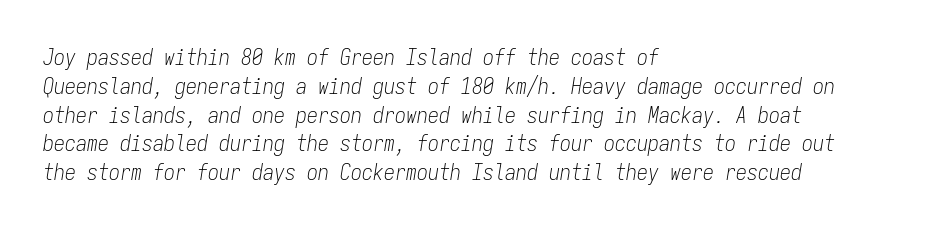
The image shows 22 px text type, italic (leaning right); set left-aligned, normal line spacing (1.31x), normal letter spacing, not underlined.
